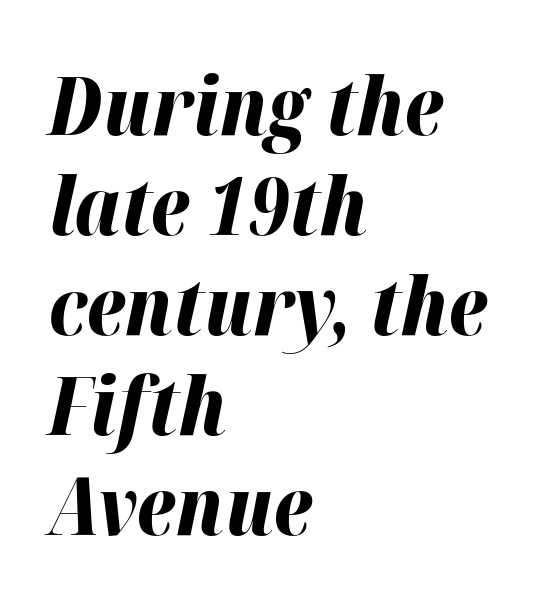
{"italic": "yes", "lean": "right", "slant_degrees": 12, "bold": "yes", "weight": "bold", "width": "normal", "stroke_contrast": "high", "x_height": "medium", "monospaced": "no", "underline": "no", "align": "left", "line_spacing": "normal", "line_spacing_ratio": 1.25, "letter_spacing": "normal", "letter_spacing_em": 0.0, "glyph_px": 80}
